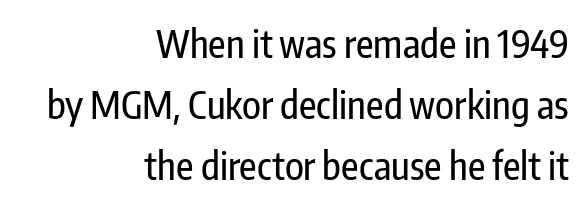
The image shows 38 px condensed sans-serif type, upright; set right-aligned, normal line spacing (1.6x), normal letter spacing, not underlined; low stroke contrast and a medium x-height.
